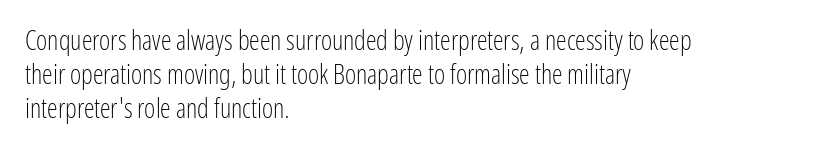
{"italic": "no", "bold": "no", "underline": "no", "align": "left", "line_spacing": "normal", "line_spacing_ratio": 1.26, "letter_spacing": "normal", "letter_spacing_em": 0.0, "glyph_px": 27}
